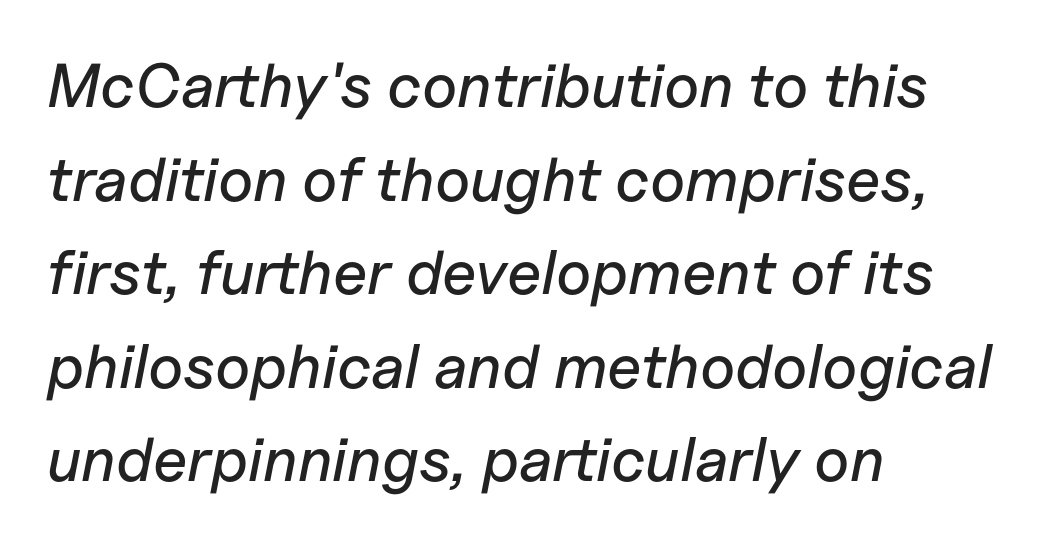
{"italic": "yes", "lean": "right", "slant_degrees": 11, "width": "normal", "stroke_contrast": "low", "x_height": "medium", "monospaced": "no", "underline": "no", "align": "left", "line_spacing": "normal", "line_spacing_ratio": 1.51, "letter_spacing": "normal", "letter_spacing_em": 0.0, "glyph_px": 62}
